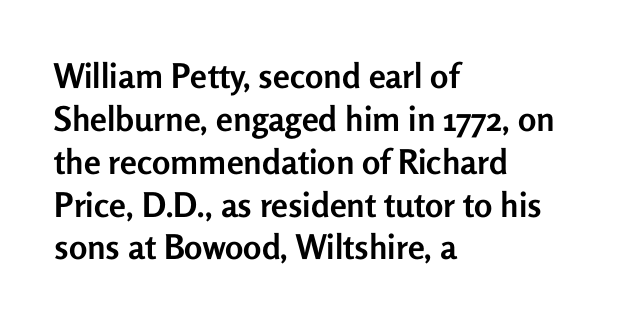
Q: Is the text bold? A: Yes.
Q: Is the text italic (slanted)? A: No, it is upright.
Q: Is the typeface a serif or a sans-serif typeface? A: Sans-serif.
Q: Is the text underlined? A: No.
Q: How is the paragraph aligned? A: Left-aligned.
Q: Is the spacing between letters normal or unusually wide? A: Normal.
Q: Is the spacing between lines tight, normal or loose? A: Normal.
Q: Width (condensed, normal, or wide)? A: Normal.
Q: Stroke contrast? A: Low.
Q: x-height? A: Medium.
Q: Monospaced? A: No.
